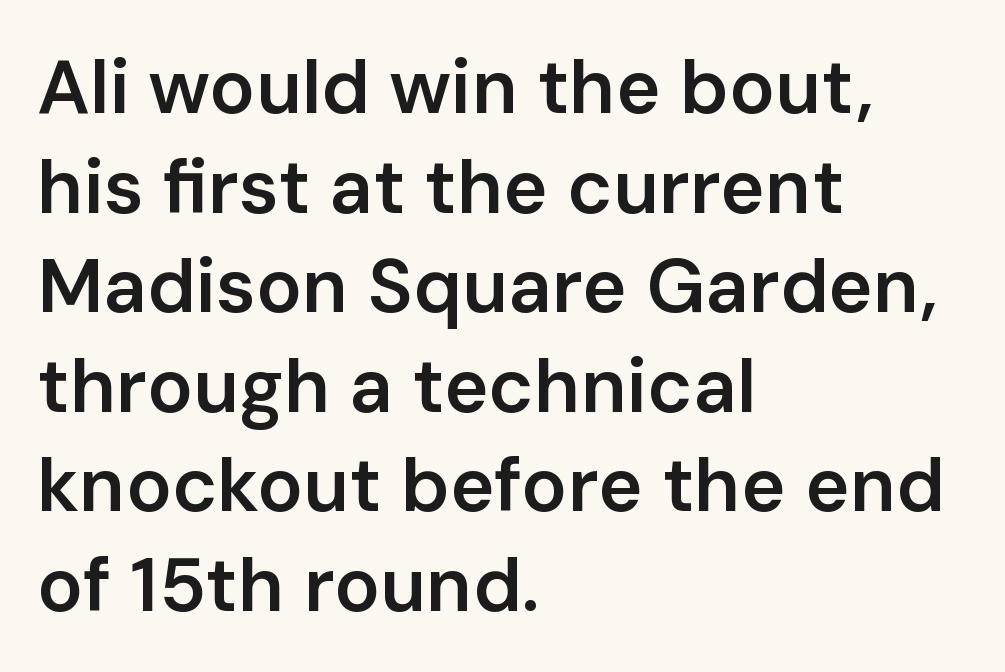
Compared with typical body copy, the letter spacing here is the same. Looks like regular typesetting: each glyph gets only the width it needs. The lines in this sample share a left origin and differ only in where they stop. Rule under the text: the space is simply empty.
